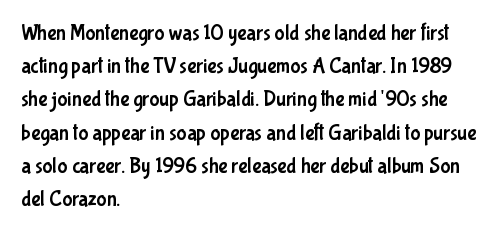
Q: Is the text italic (slanted)? A: No, it is upright.
Q: Is the text underlined? A: No.
Q: How is the paragraph aligned? A: Left-aligned.
Q: Is the spacing between letters normal or unusually wide? A: Normal.
Q: Is the spacing between lines tight, normal or loose? A: Normal.
